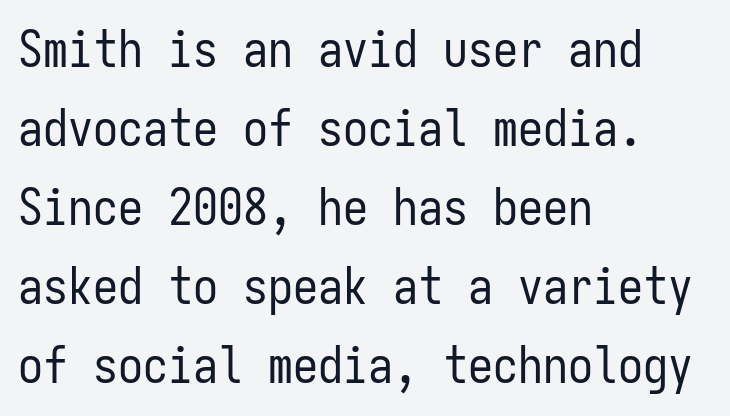
Heaviness? Minimal to ordinary, like unemphasized prose. The foot of each line stays bare and open. Students, note that the glyphs here touch the page at normal intervals. The passage shown stacks its lines at a standard gap. Line starts are locked; line ends wander. What kind of face is this? One without serifs — a sans.
